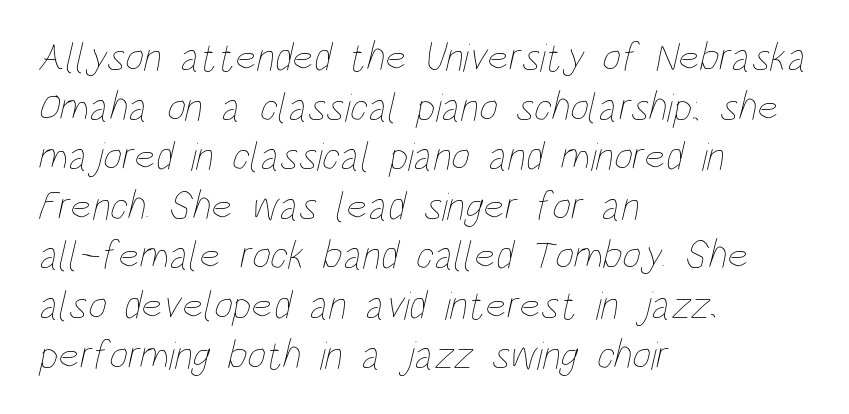
{"bold": "no", "weight": "thin", "width": "condensed", "stroke_contrast": "low", "x_height": "large", "monospaced": "no", "underline": "no", "align": "left", "line_spacing_ratio": 1.21, "letter_spacing": "normal", "letter_spacing_em": 0.0, "glyph_px": 41}
